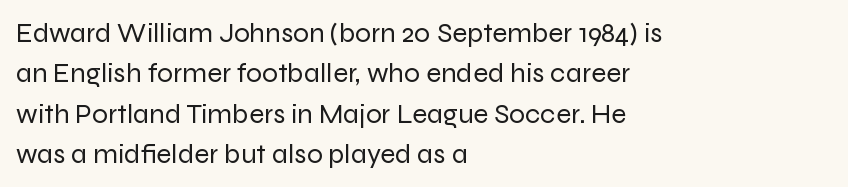
Q: Is the text bold? A: No.
Q: Is the text italic (slanted)? A: No, it is upright.
Q: Is the typeface a serif or a sans-serif typeface? A: Sans-serif.
Q: Is the text underlined? A: No.
Q: How is the paragraph aligned? A: Left-aligned.
Q: Is the spacing between letters normal or unusually wide? A: Normal.
Q: Is the spacing between lines tight, normal or loose? A: Normal.
Q: Width (condensed, normal, or wide)? A: Normal.
Q: Stroke contrast? A: Low.
Q: x-height? A: Medium.
Q: Monospaced? A: No.
